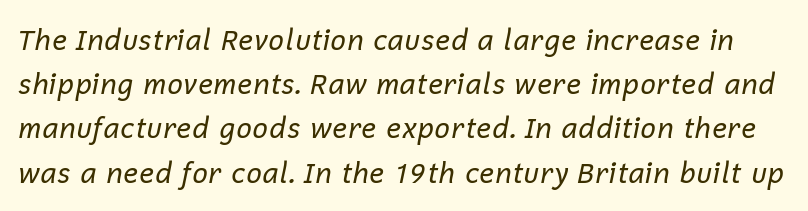
Q: Is the text bold? A: No.
Q: Is the text italic (slanted)? A: Yes, it leans right by about 12 degrees.
Q: Is the text underlined? A: No.
Q: Is the spacing between letters normal or unusually wide? A: Normal.
Q: Is the spacing between lines tight, normal or loose? A: Normal.
Q: Width (condensed, normal, or wide)? A: Normal.
Q: Stroke contrast? A: Low.
Q: x-height? A: Medium.
Q: Monospaced? A: No.
